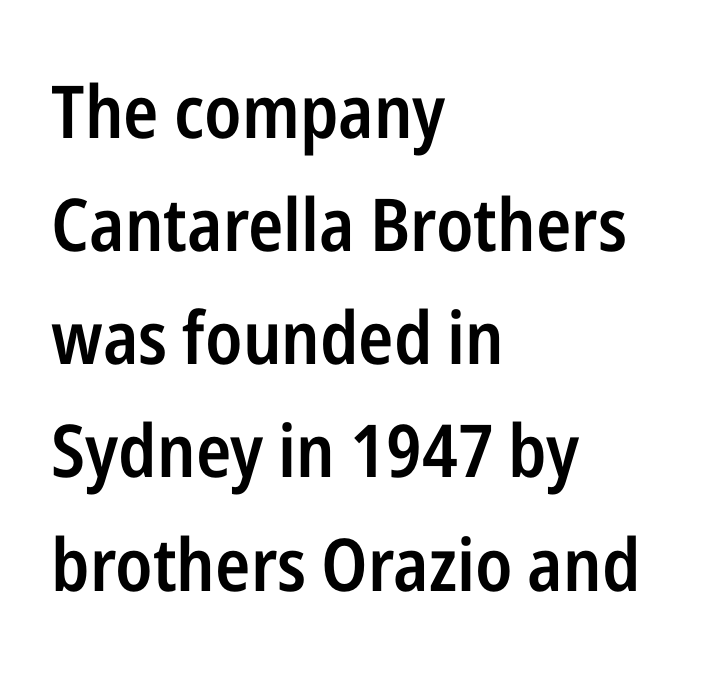
{"serif": "no", "italic": "no", "bold": "semi", "weight": "semibold", "width": "condensed", "stroke_contrast": "low", "x_height": "medium", "monospaced": "no", "underline": "no", "align": "left", "line_spacing": "normal", "line_spacing_ratio": 1.55, "letter_spacing": "normal", "letter_spacing_em": 0.0, "glyph_px": 73}
